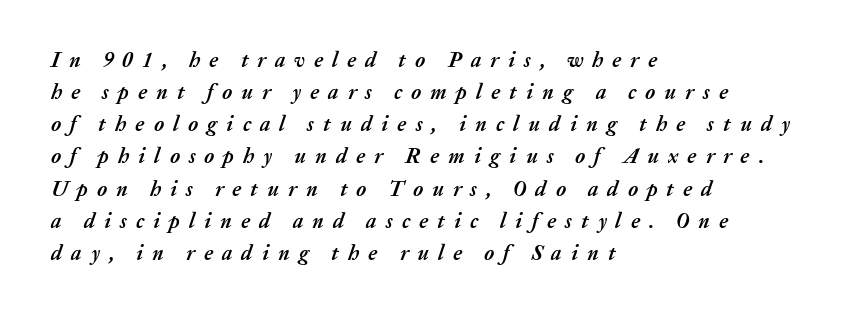
Q: Is the text bold? A: Yes.
Q: Is the text italic (slanted)? A: Yes, it leans right by about 20 degrees.
Q: Is the text underlined? A: No.
Q: How is the paragraph aligned? A: Left-aligned.
Q: Is the spacing between letters normal or unusually wide? A: Unusually wide.
Q: Is the spacing between lines tight, normal or loose? A: Normal.
